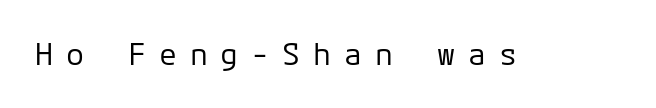
{"serif": "no", "italic": "no", "bold": "no", "weight": "regular", "width": "normal", "stroke_contrast": "low", "x_height": "medium", "monospaced": "yes", "underline": "no", "letter_spacing": "wide", "letter_spacing_em": 0.43, "glyph_px": 30}
